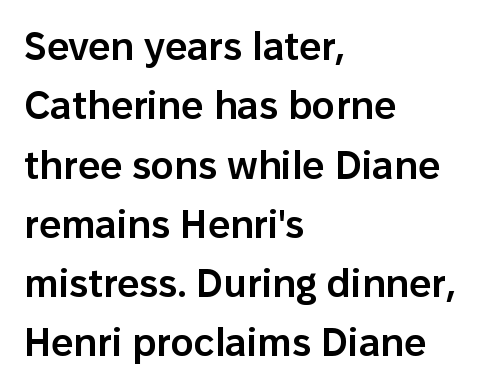
Q: Is the text bold? A: Semi-bold.
Q: Is the text italic (slanted)? A: No, it is upright.
Q: Is the typeface a serif or a sans-serif typeface? A: Sans-serif.
Q: Is the text underlined? A: No.
Q: How is the paragraph aligned? A: Left-aligned.
Q: Is the spacing between letters normal or unusually wide? A: Normal.
Q: Is the spacing between lines tight, normal or loose? A: Normal.
Q: Width (condensed, normal, or wide)? A: Normal.
Q: Stroke contrast? A: Low.
Q: x-height? A: Medium.
Q: Monospaced? A: No.
